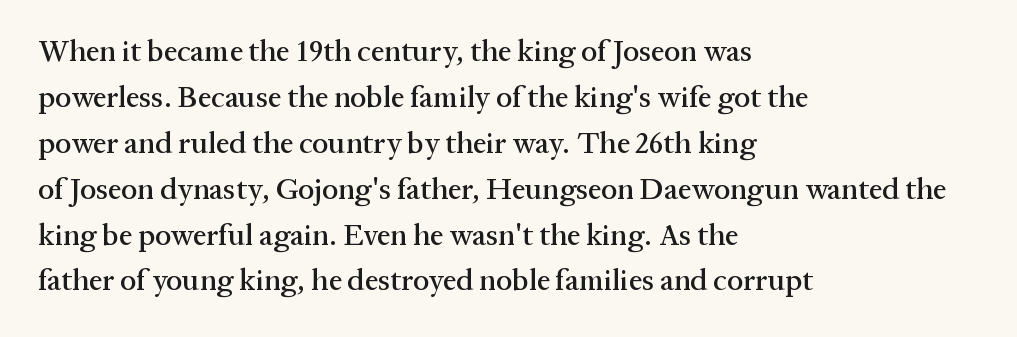
The image shows 30 px serif type, upright; set left-aligned, normal line spacing (1.53x), normal letter spacing, not underlined; medium stroke contrast and a medium x-height.
